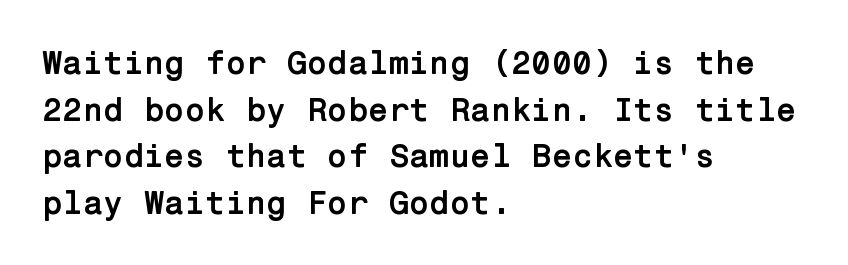
{"serif": "no", "italic": "no", "bold": "yes", "weight": "semibold", "width": "normal", "stroke_contrast": "low", "x_height": "medium", "underline": "no", "align": "left", "line_spacing": "normal", "line_spacing_ratio": 1.41, "letter_spacing": "normal", "letter_spacing_em": 0.0, "glyph_px": 33}
